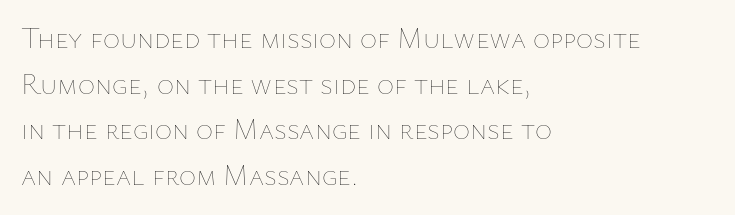
Q: Is the text bold? A: No.
Q: Is the text italic (slanted)? A: No, it is upright.
Q: Is the text underlined? A: No.
Q: How is the paragraph aligned? A: Left-aligned.
Q: Is the spacing between letters normal or unusually wide? A: Normal.
Q: Is the spacing between lines tight, normal or loose? A: Normal.
Q: Width (condensed, normal, or wide)? A: Normal.
Q: Stroke contrast? A: Low.
Q: x-height? A: Medium.
Q: Monospaced? A: No.
